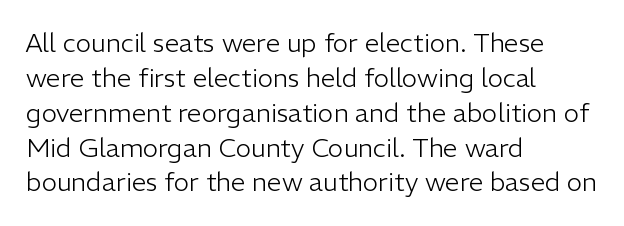
{"italic": "no", "bold": "no", "underline": "no", "align": "left", "line_spacing": "normal", "line_spacing_ratio": 1.34, "letter_spacing": "normal", "letter_spacing_em": 0.0, "glyph_px": 26}
